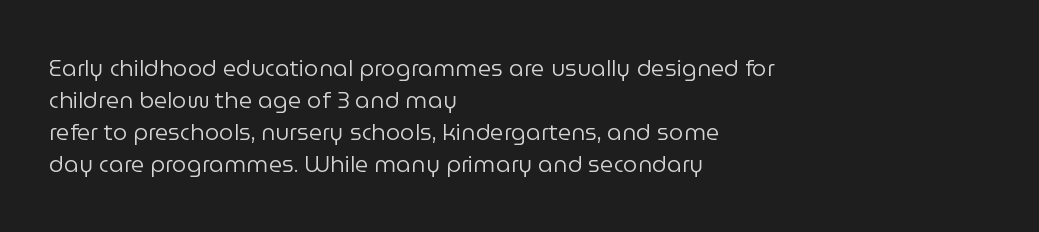
Q: Is the text bold? A: No.
Q: Is the text italic (slanted)? A: No, it is upright.
Q: Is the text underlined? A: No.
Q: How is the paragraph aligned? A: Left-aligned.
Q: Is the spacing between letters normal or unusually wide? A: Normal.
Q: Is the spacing between lines tight, normal or loose? A: Normal.
